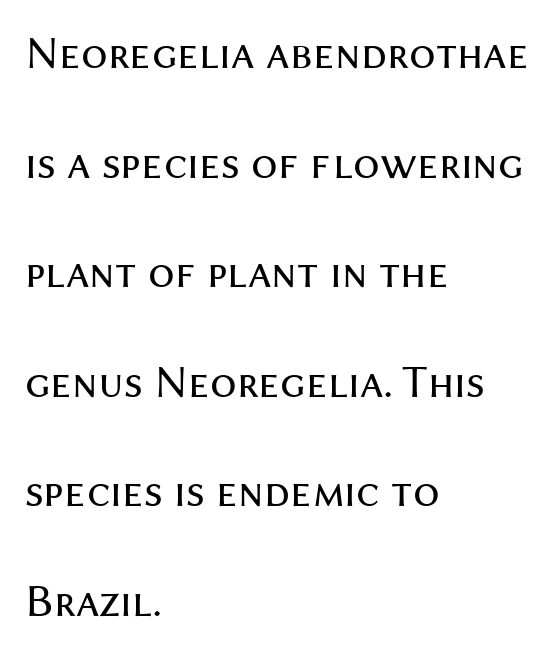
Q: Is the text bold? A: No.
Q: Is the text italic (slanted)? A: No, it is upright.
Q: Is the typeface a serif or a sans-serif typeface? A: Sans-serif.
Q: Is the text underlined? A: No.
Q: How is the paragraph aligned? A: Left-aligned.
Q: Is the spacing between letters normal or unusually wide? A: Normal.
Q: Is the spacing between lines tight, normal or loose? A: Loose.
Q: Width (condensed, normal, or wide)? A: Normal.
Q: Stroke contrast? A: Medium.
Q: x-height? A: Medium.
Q: Monospaced? A: No.
